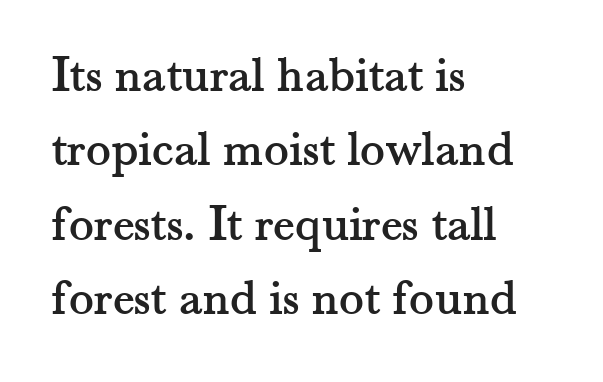
{"serif": "yes", "italic": "no", "width": "normal", "stroke_contrast": "medium", "x_height": "small", "monospaced": "no", "underline": "no", "align": "left", "line_spacing": "normal", "line_spacing_ratio": 1.43, "letter_spacing": "normal", "letter_spacing_em": 0.0, "glyph_px": 52}
